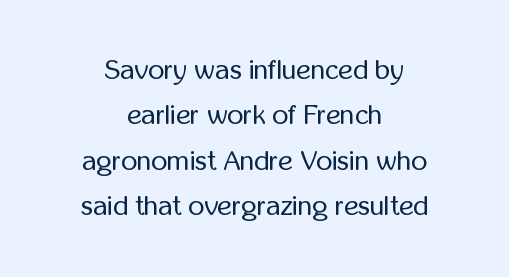
The horizontal fit of the characters is conventional and even. Vertical stems look standard width or narrower in stroke. Italic: no, the glyphs are upright roman. You could not count columns in this text — the font is proportionally spaced.
